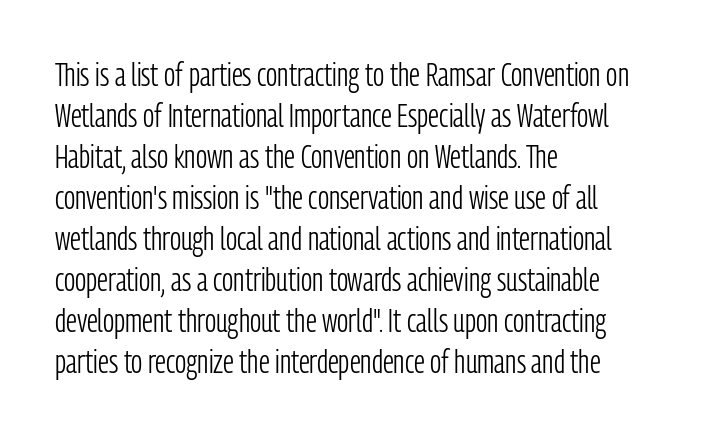
{"serif": "no", "italic": "no", "bold": "no", "weight": "light", "width": "condensed", "stroke_contrast": "low", "x_height": "medium", "monospaced": "no", "underline": "no", "align": "left", "line_spacing": "normal", "line_spacing_ratio": 1.28, "letter_spacing": "normal", "letter_spacing_em": 0.0, "glyph_px": 32}
